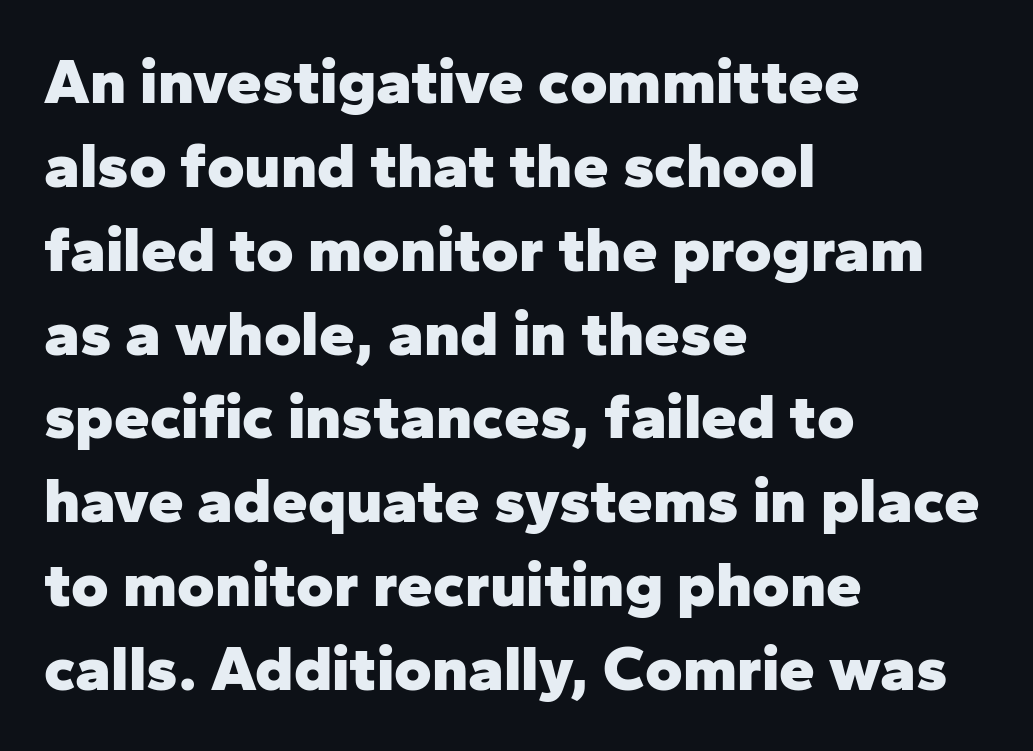
Q: Is the text bold? A: Yes.
Q: Is the text italic (slanted)? A: No, it is upright.
Q: Is the typeface a serif or a sans-serif typeface? A: Sans-serif.
Q: Is the text underlined? A: No.
Q: How is the paragraph aligned? A: Left-aligned.
Q: Is the spacing between letters normal or unusually wide? A: Normal.
Q: Is the spacing between lines tight, normal or loose? A: Normal.
Q: Width (condensed, normal, or wide)? A: Normal.
Q: Stroke contrast? A: Low.
Q: x-height? A: Medium.
Q: Monospaced? A: No.
